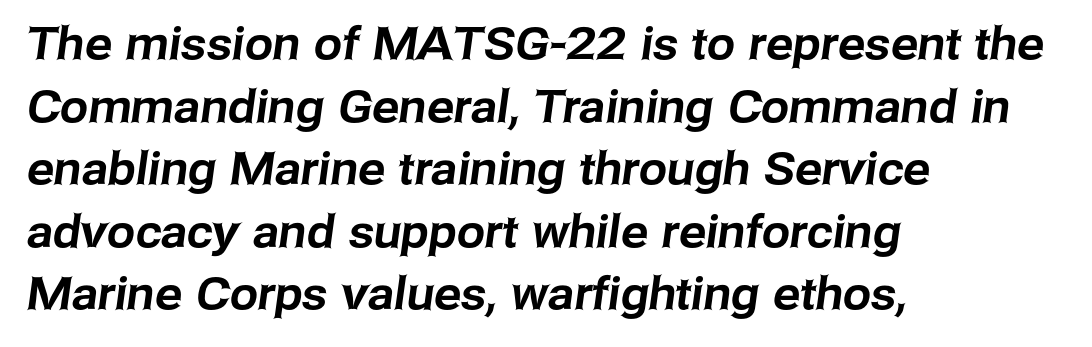
Lines of text with bare space underneath. Summary of vertical rhythm: regular, with standard interline spacing. Look at the bottom of the vertical strokes: they stop flat, with no serifs. You could not count columns in this text — the font is proportionally spaced. Words appear dense and cohesive because spacing is normal. Teacher's note: observe the even left margin — that is flush-left alignment.
